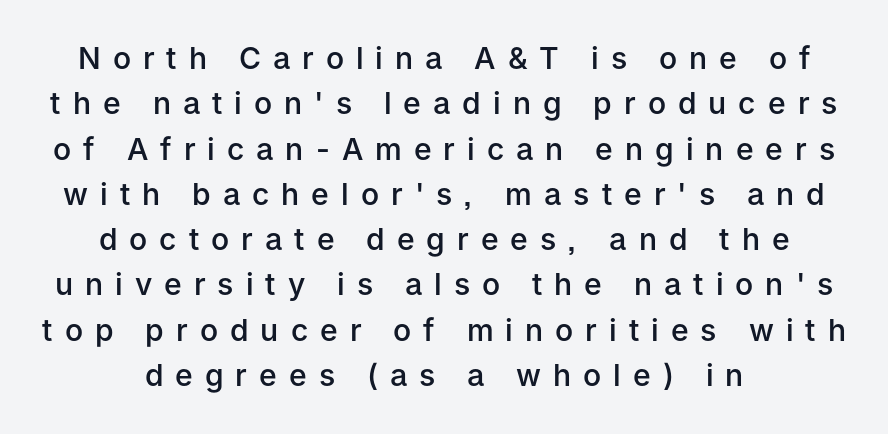
Q: Is the text bold? A: Semi-bold.
Q: Is the text italic (slanted)? A: No, it is upright.
Q: Is the typeface a serif or a sans-serif typeface? A: Sans-serif.
Q: Is the text underlined? A: No.
Q: Is the spacing between letters normal or unusually wide? A: Unusually wide.
Q: Is the spacing between lines tight, normal or loose? A: Normal.
Q: Width (condensed, normal, or wide)? A: Normal.
Q: Stroke contrast? A: Low.
Q: x-height? A: Medium.
Q: Monospaced? A: No.
